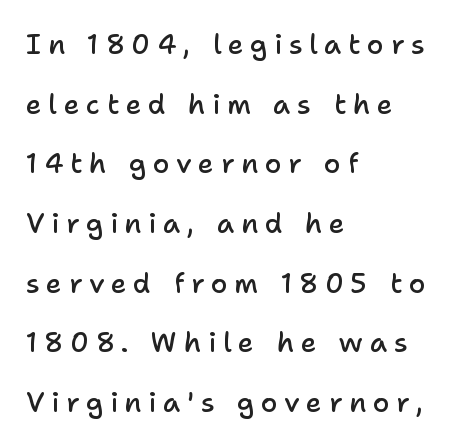
{"italic": "no", "bold": "semi", "underline": "no", "align": "left", "line_spacing": "loose", "line_spacing_ratio": 2.21, "letter_spacing": "wide", "letter_spacing_em": 0.25, "glyph_px": 27}
